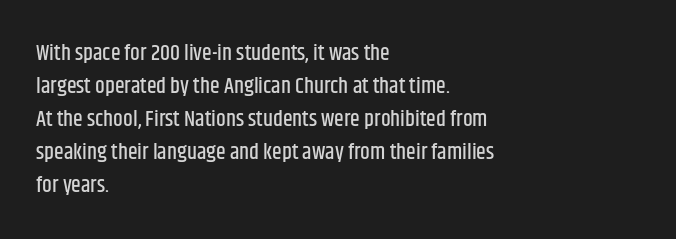
A clean baseline with only descenders dipping below it. Standard letterfit; no display-style spreading of the glyphs. Notice how descenders clear the ascenders below comfortably — that's standard leading. It's the straight-up-and-down kind of type. Does the copy run flush right? No — it runs flush left.
